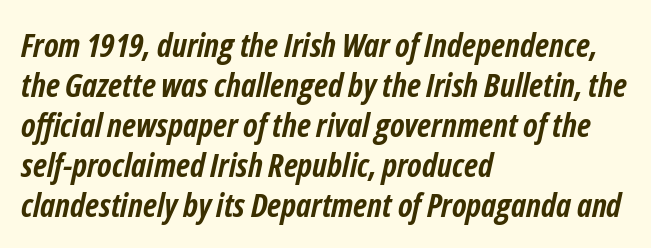
{"italic": "yes", "lean": "right", "slant_degrees": 12, "bold": "yes", "weight": "semibold", "width": "condensed", "stroke_contrast": "low", "x_height": "medium", "monospaced": "no", "underline": "no", "align": "left", "line_spacing_ratio": 1.21, "letter_spacing": "normal", "letter_spacing_em": 0.0, "glyph_px": 33}
